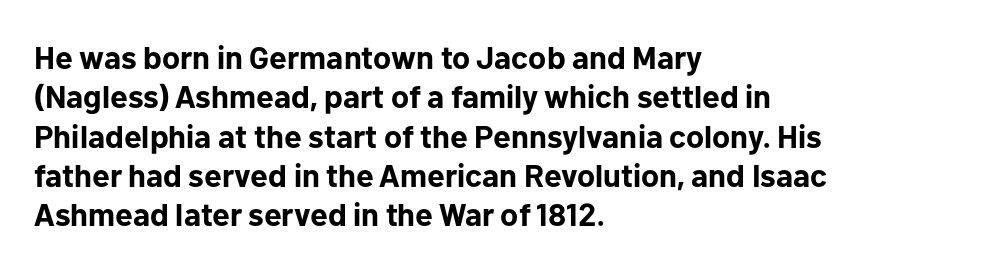
Quick note: underline off. Line starts are locked; line ends wander. Each letter keeps its own natural width here, so spacing adapts to shape. Its strokes are broad and dark, the hallmark of bold type.
